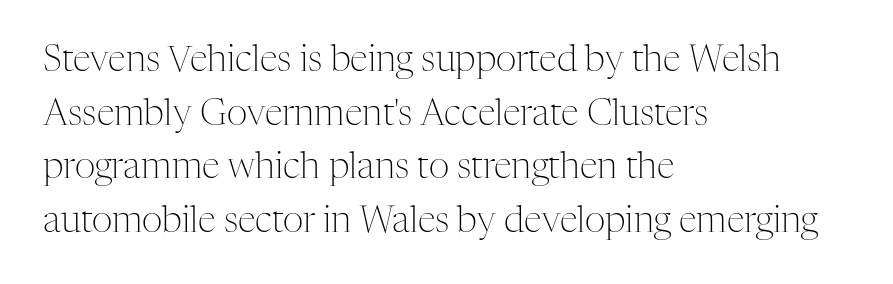
Q: Is the text bold? A: No.
Q: Is the text italic (slanted)? A: No, it is upright.
Q: Is the typeface a serif or a sans-serif typeface? A: Serif.
Q: Is the text underlined? A: No.
Q: How is the paragraph aligned? A: Left-aligned.
Q: Is the spacing between letters normal or unusually wide? A: Normal.
Q: Is the spacing between lines tight, normal or loose? A: Normal.
Q: Width (condensed, normal, or wide)? A: Normal.
Q: Stroke contrast? A: Medium.
Q: x-height? A: Medium.
Q: Monospaced? A: No.
